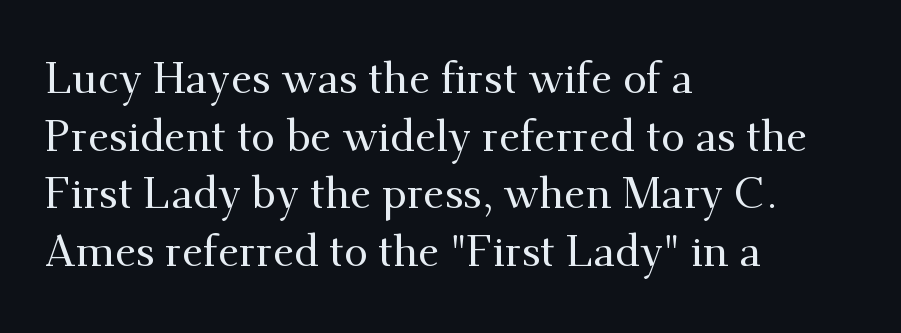
The image shows 43 px serif type, upright; set left-aligned, normal line spacing (1.34x), normal letter spacing, not underlined; medium stroke contrast and a small x-height.
